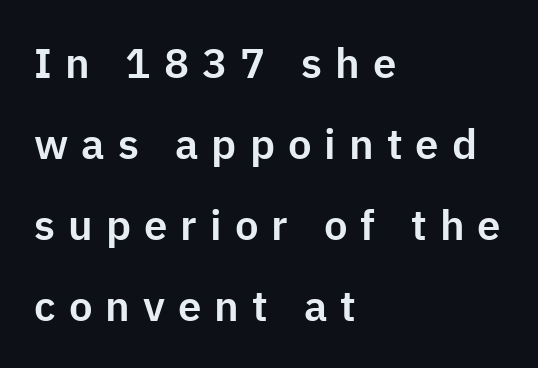
The image shows 42 px sans-serif type, upright; set left-aligned, loose line spacing (1.93x), unusually wide letter spacing (+0.31 em), not underlined; low stroke contrast and a medium x-height.
